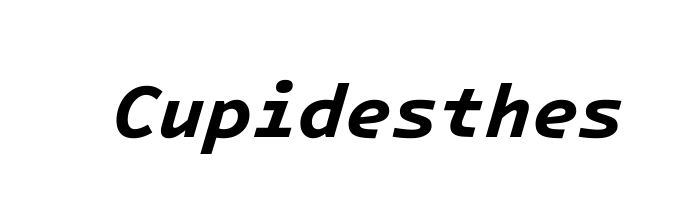
Q: Is the text bold? A: Yes.
Q: Is the text italic (slanted)? A: Yes, it leans right by about 16 degrees.
Q: Is the text underlined? A: No.
Q: Is the spacing between letters normal or unusually wide? A: Normal.
Q: Width (condensed, normal, or wide)? A: Normal.
Q: Stroke contrast? A: Low.
Q: x-height? A: Medium.
Q: Monospaced? A: Yes.
